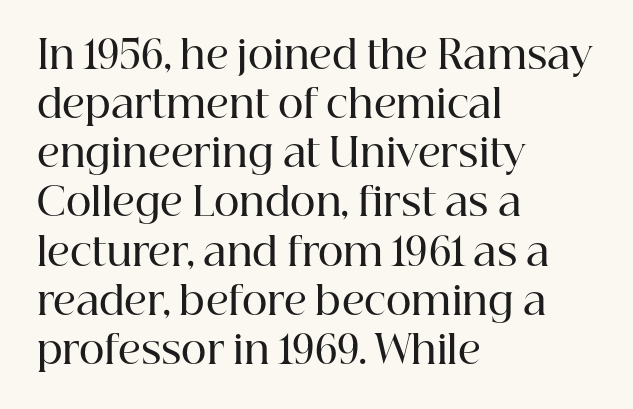
The zone under the glyphs is completely vacant. Evenly set lines give the paragraph a standard silhouette. The tracking reads as untouched default to a designer's eye. Which margin do the lines hug? The left one — the right edge is uneven. Unlike italic type, these characters show no tilt at all. This rendering employs a face with finishing strokes, i.e., a serif.
